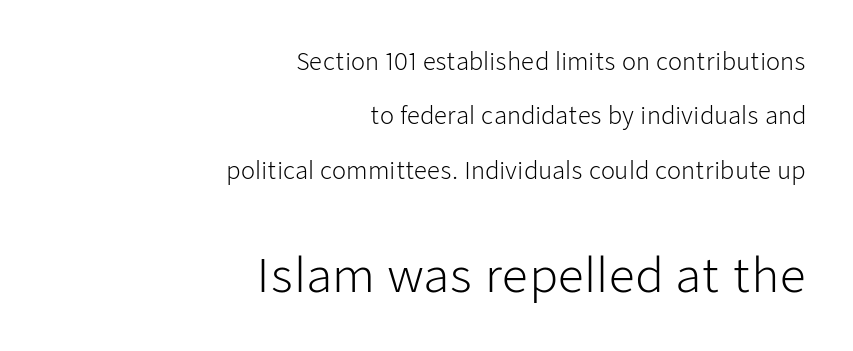
Varying glyph widths throughout — classic text-font behaviour. The type family on display is of the sans-serif kind. Letters have the restrained weight of plain body copy at most. Short note: letters normally spaced. It's the straight-up-and-down kind of type.
